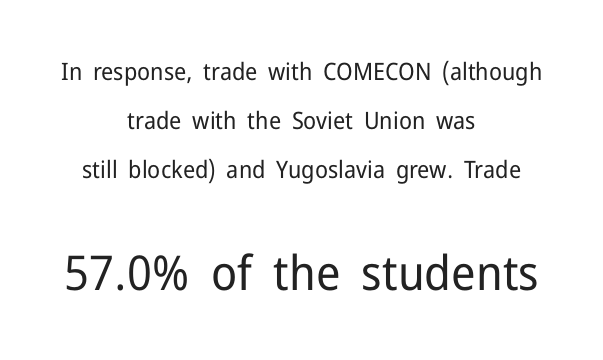
The image shows 48 px regular-weight sans-serif type, upright; set centered, loose line spacing (2.05x), normal letter spacing, not underlined; the second (bottom) block is 2.0x larger; low stroke contrast and a medium x-height.
